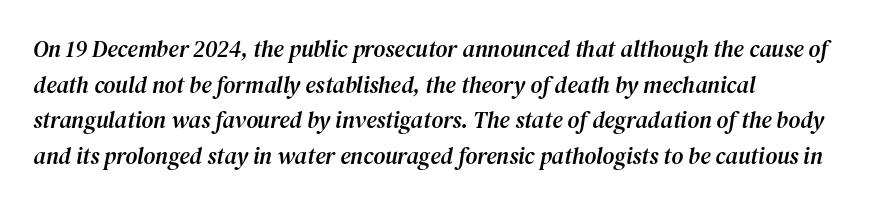
The paragraph has a hard left edge and a soft right edge. A normal amount of white space separates one row of letters from the next. The passage shown is not underscored anywhere. Caption: standard tracking, unaltered. The whole block is typeset with a tilt.
